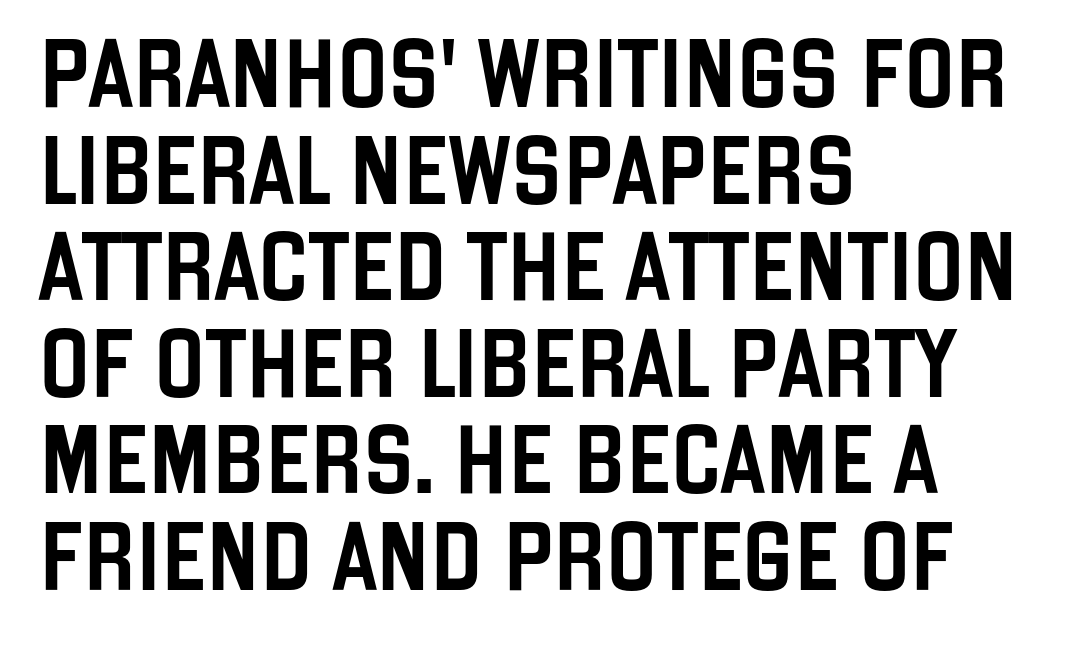
Q: Is the text italic (slanted)? A: No, it is upright.
Q: Is the typeface a serif or a sans-serif typeface? A: Sans-serif.
Q: Is the text underlined? A: No.
Q: How is the paragraph aligned? A: Left-aligned.
Q: Is the spacing between letters normal or unusually wide? A: Normal.
Q: Is the spacing between lines tight, normal or loose? A: Normal.
Q: Width (condensed, normal, or wide)? A: Condensed.
Q: Stroke contrast? A: Low.
Q: x-height? A: Large.
Q: Monospaced? A: No.
